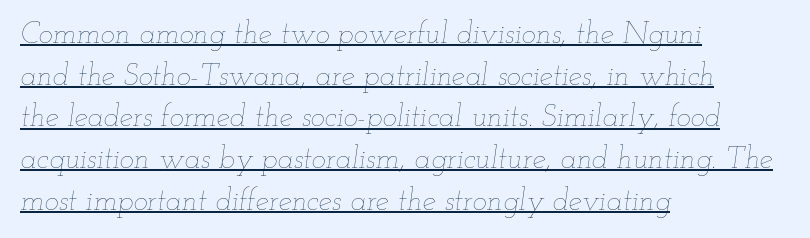
Q: Is the text bold? A: No.
Q: Is the text italic (slanted)? A: Yes, it leans right by about 12 degrees.
Q: Is the text underlined? A: Yes.
Q: How is the paragraph aligned? A: Left-aligned.
Q: Is the spacing between letters normal or unusually wide? A: Normal.
Q: Is the spacing between lines tight, normal or loose? A: Normal.
Q: Width (condensed, normal, or wide)? A: Wide.
Q: Stroke contrast? A: Low.
Q: x-height? A: Small.
Q: Monospaced? A: No.
